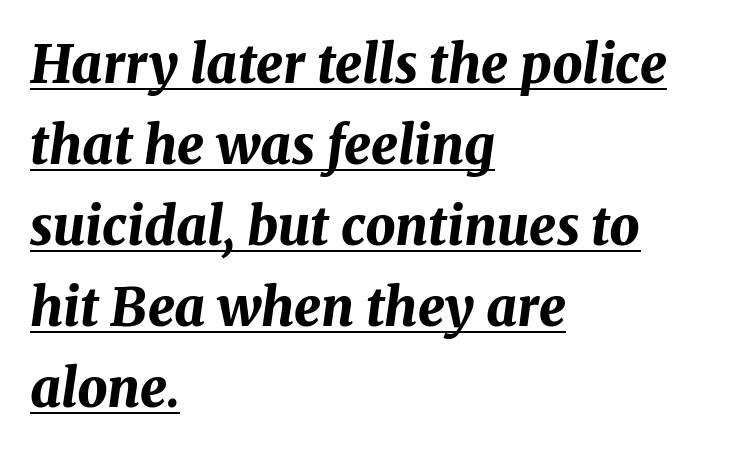
The image shows 53 px bold type, italic (leaning right); set left-aligned, normal line spacing (1.53x), normal letter spacing, underlined; medium stroke contrast and a medium x-height.
